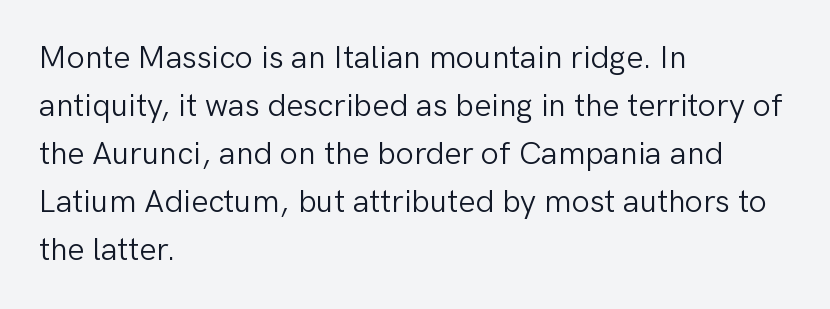
{"serif": "no", "italic": "no", "bold": "no", "weight": "light", "width": "normal", "stroke_contrast": "low", "x_height": "medium", "monospaced": "no", "underline": "no", "align": "left", "line_spacing": "normal", "line_spacing_ratio": 1.5, "letter_spacing": "normal", "letter_spacing_em": 0.0, "glyph_px": 32}
